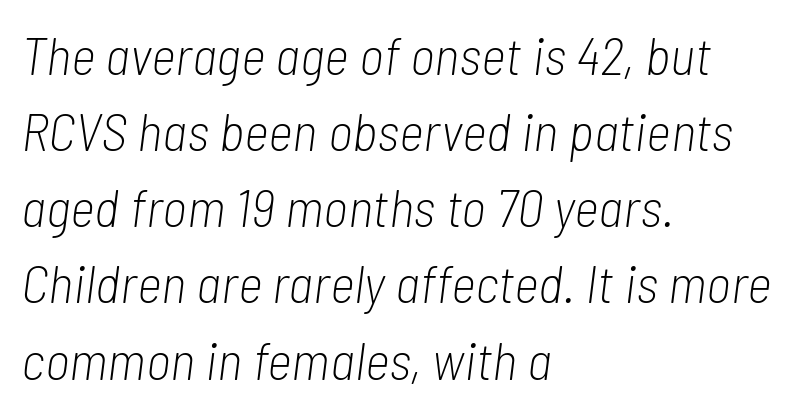
The image shows 54 px light, condensed type, italic (leaning right); set left-aligned, normal line spacing (1.41x), normal letter spacing, not underlined; low stroke contrast and a medium x-height.
